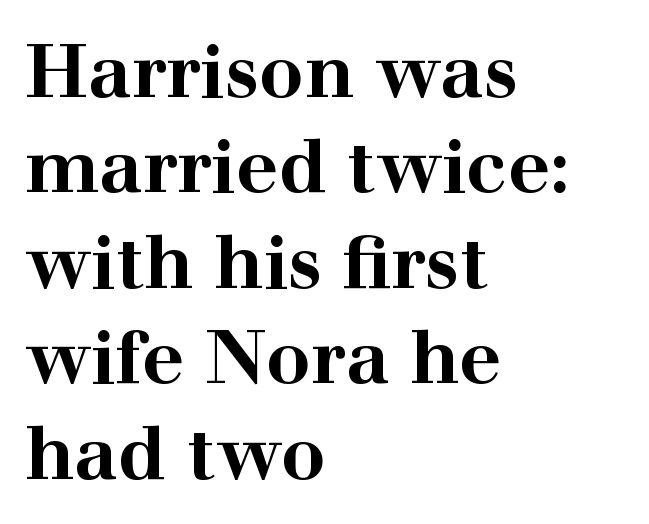
{"serif": "yes", "italic": "no", "bold": "yes", "weight": "bold", "width": "wide", "stroke_contrast": "high", "x_height": "medium", "monospaced": "no", "underline": "no", "align": "left", "line_spacing": "normal", "line_spacing_ratio": 1.29, "letter_spacing": "normal", "letter_spacing_em": 0.0, "glyph_px": 74}
